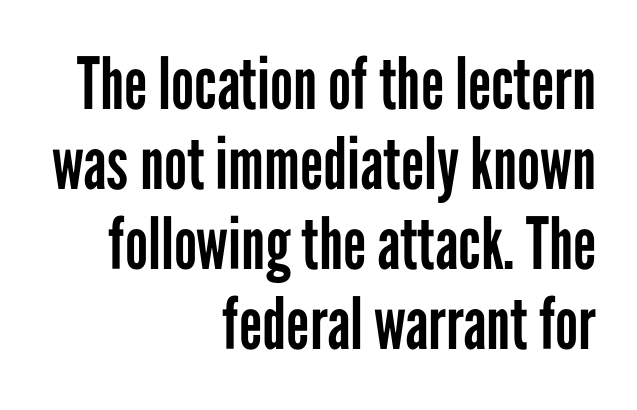
{"serif": "no", "italic": "no", "bold": "no", "weight": "regular", "width": "condensed", "stroke_contrast": "low", "x_height": "medium", "monospaced": "no", "underline": "no", "align": "right", "line_spacing": "tight", "line_spacing_ratio": 1.11, "letter_spacing": "normal", "letter_spacing_em": 0.0, "glyph_px": 72}
